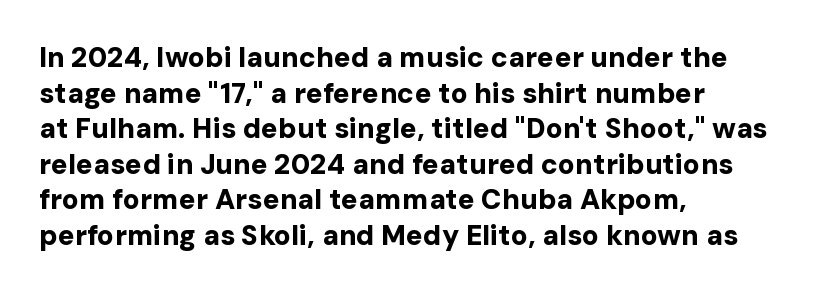
These lines sit exactly where default settings would place them. Designer's note — italics off, roman on. These lines are composed in type without serifs. Typographic density is high because the face is bold. Honestly, there is no underline to notice here at all.
